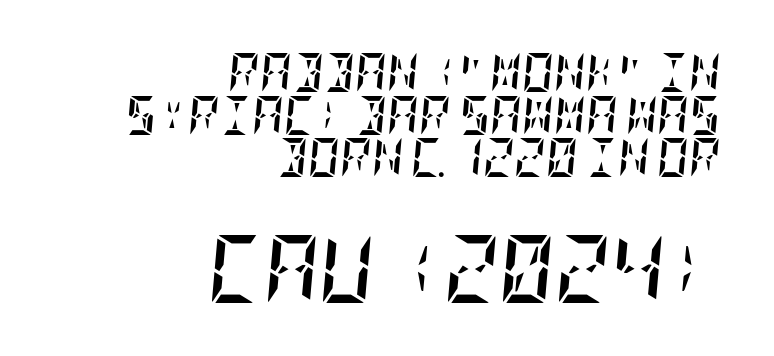
The image shows 68 px semibold, condensed type, italic (leaning right); set right-aligned, tight line spacing (1.09x), normal letter spacing, not underlined; the second (bottom) block is 1.74x larger; low stroke contrast and a large x-height.
